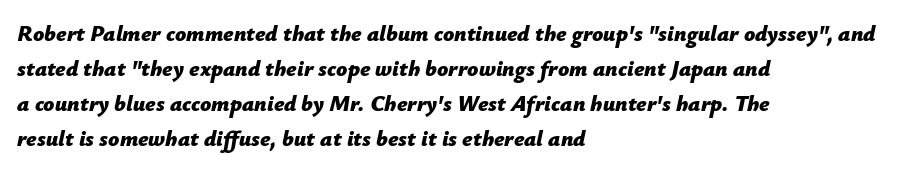
The image shows 22 px bold type, italic (leaning right); set left-aligned, normal line spacing (1.59x), normal letter spacing, not underlined.
